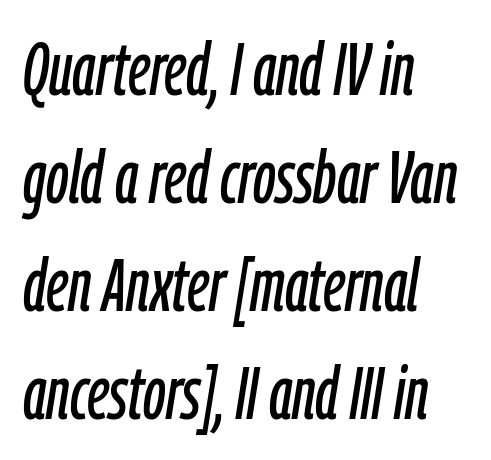
Q: Is the text italic (slanted)? A: Yes, it leans right by about 9 degrees.
Q: Is the text underlined? A: No.
Q: How is the paragraph aligned? A: Left-aligned.
Q: Is the spacing between letters normal or unusually wide? A: Normal.
Q: Is the spacing between lines tight, normal or loose? A: Normal.
Q: Width (condensed, normal, or wide)? A: Condensed.
Q: Stroke contrast? A: Low.
Q: x-height? A: Medium.
Q: Monospaced? A: No.
